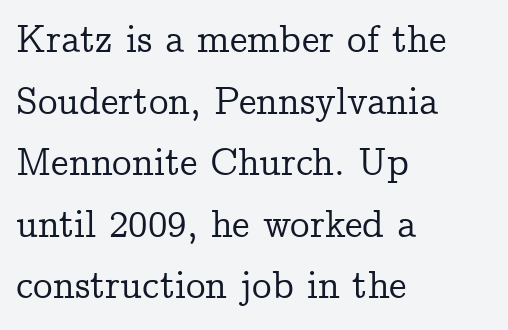
Classification — serif. Is the block centered? No — it sits flush against the left margin. The vertical gap from one line to the next is medium. Inter-character spacing is left at the font's built-in metrics. A bare baseline throughout the passage.
